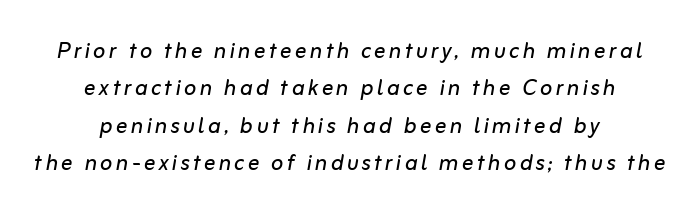
{"italic": "yes", "lean": "right", "slant_degrees": 10, "bold": "no", "weight": "regular", "width": "normal", "stroke_contrast": "low", "x_height": "medium", "monospaced": "no", "underline": "no", "align": "center", "line_spacing": "normal", "line_spacing_ratio": 1.29, "glyph_px": 29}
